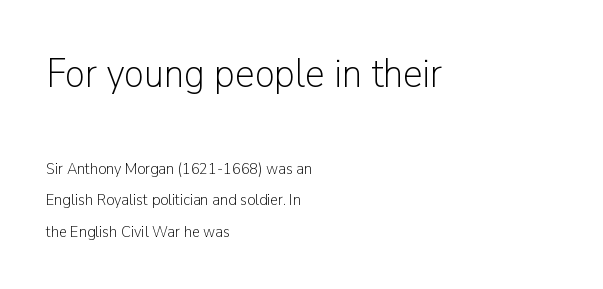
To sum up the face: it is a sans, with no serifs. Between one letter and the next there's only the usual sliver of space. The passage shown is not bold in any degree. How would I describe the line gaps? Wide and relaxed. The emphasis by scale lands on block number one, above.
